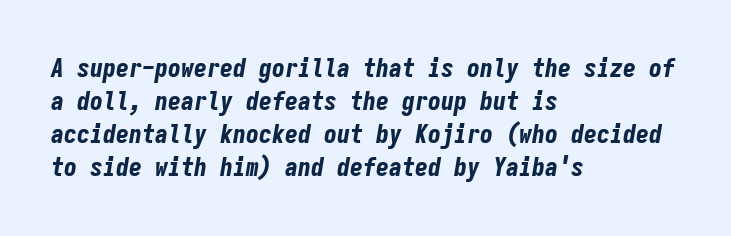
Q: Is the text bold? A: Yes.
Q: Is the text italic (slanted)? A: Yes, it leans right by about 9 degrees.
Q: Is the text underlined? A: No.
Q: How is the paragraph aligned? A: Left-aligned.
Q: Is the spacing between letters normal or unusually wide? A: Normal.
Q: Is the spacing between lines tight, normal or loose? A: Normal.
